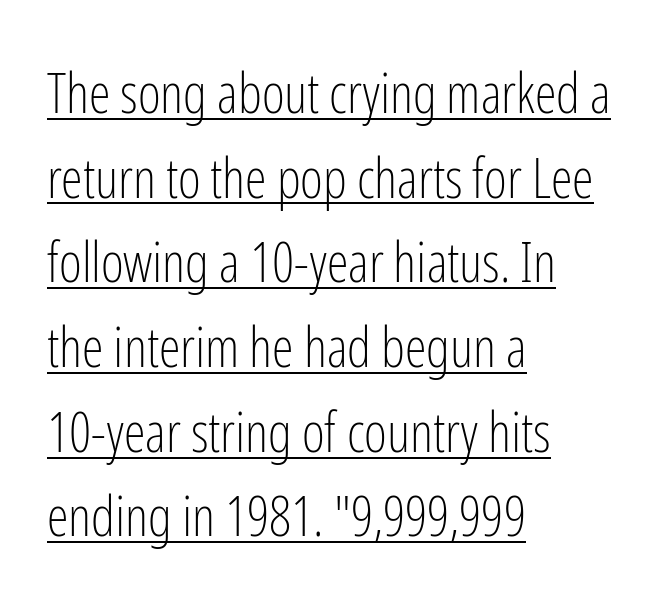
A rule runs beneath these lines of type. The passage shown is not bold in any degree. Stroke terminals: plain, sans-serif. The letterforms sit shoulder to shoulder at normal distance.
